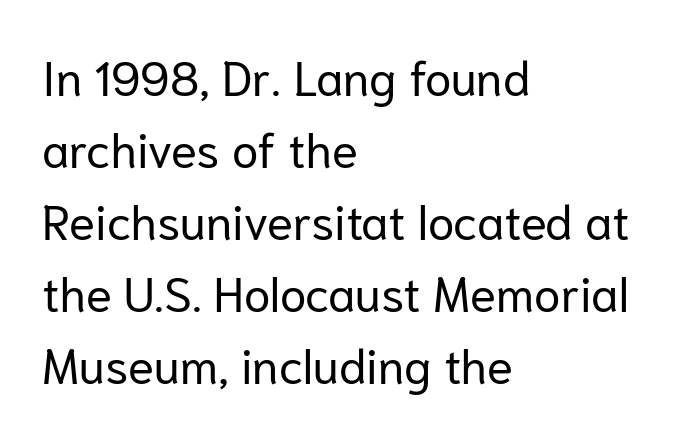
The image shows 48 px regular-weight sans-serif type, upright; set left-aligned, normal line spacing (1.5x), normal letter spacing, not underlined; low stroke contrast and a medium x-height.
